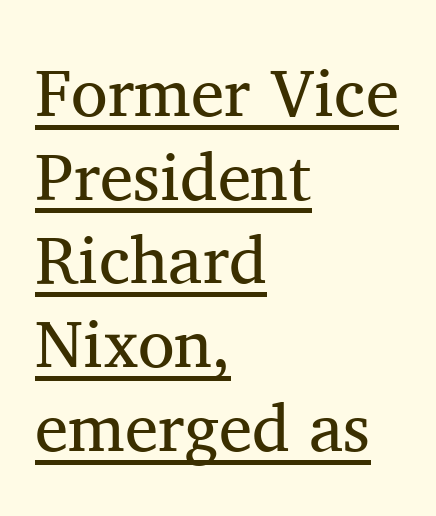
The image shows 67 px regular-weight serif type, upright; set left-aligned, normal line spacing (1.25x), normal letter spacing, underlined; medium stroke contrast and a medium x-height.
